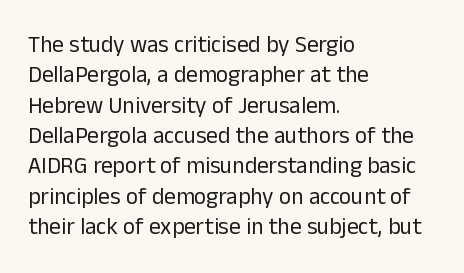
The space directly below the letters is spotless. Caption: standard tracking, unaltered. Vertically, the passage feels balanced, rows spaced as you'd expect. Does the lettering tilt? It doesn't — this is upright.
